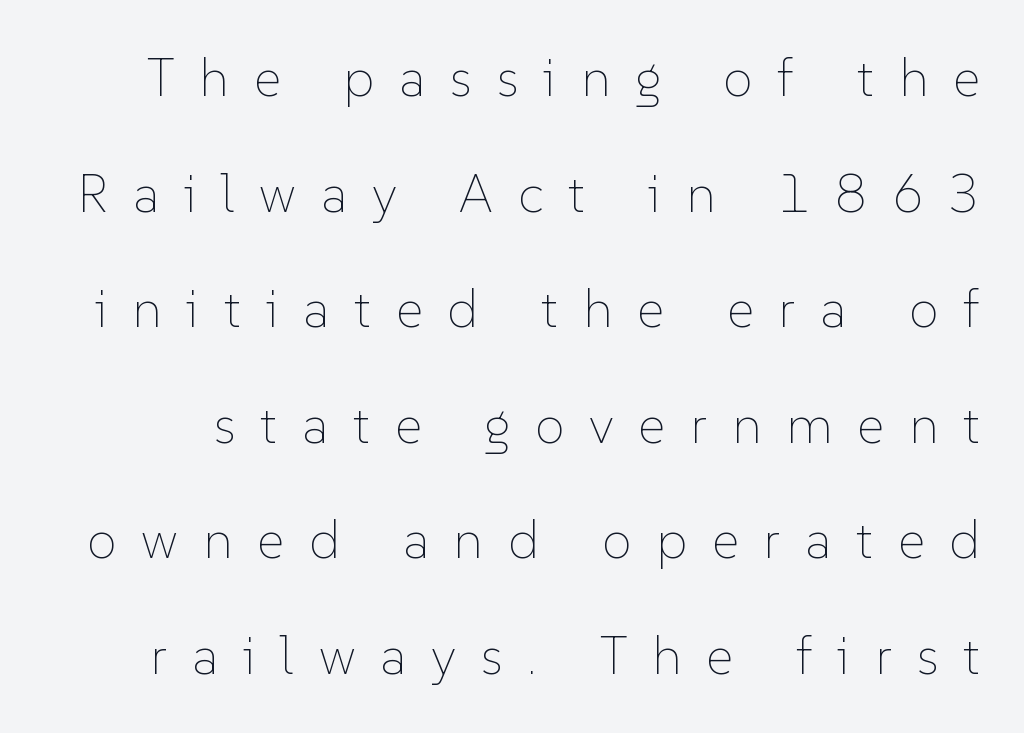
This sample trades compactness for vertical openness between lines. These lines are rendered in a variable-pitch font. Just letters on the line, the space beneath them empty. The font's upright variant was chosen for this text. In terms of letterspacing, this is a distinctly airy, spread setting.
